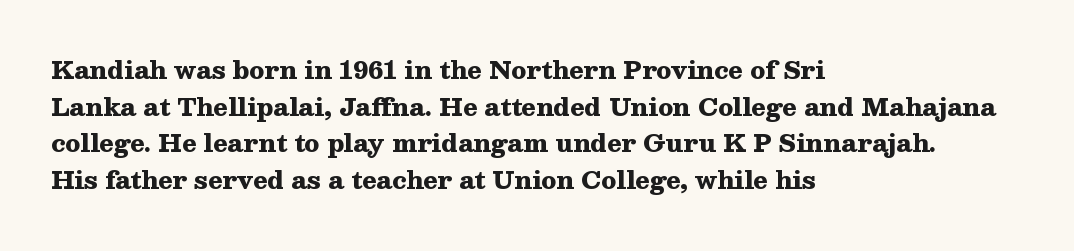
A typesetter would call this zero additional tracking. The letters stand upright; this is a roman face. Regular leading. The passage is arranged the way most books set body copy — flush left. Rule under the text: the space is simply empty. Strokes here are thick enough to call this a true bold.
